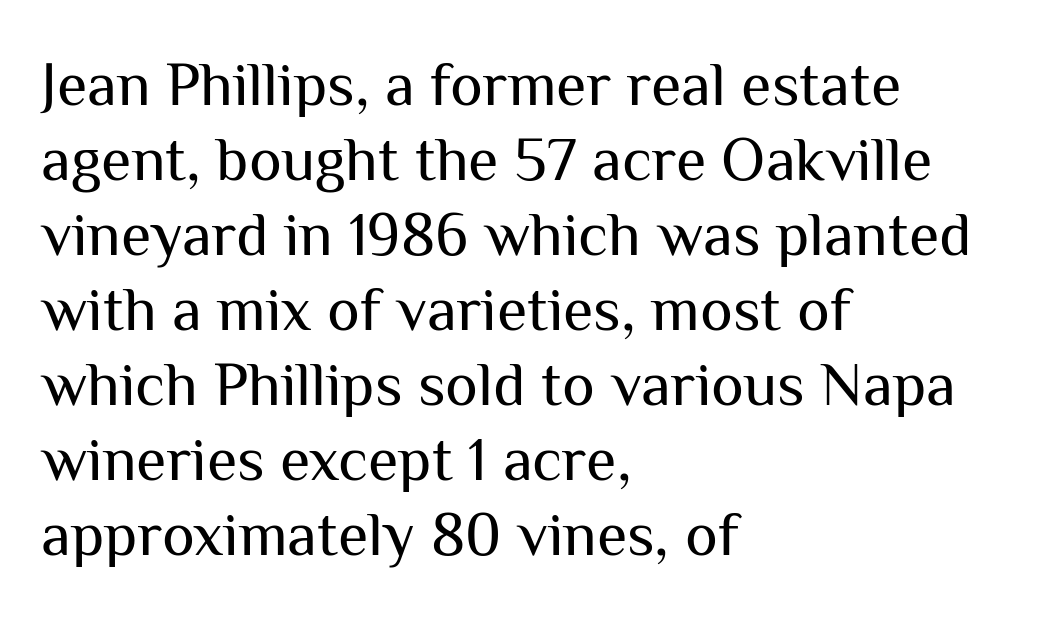
Here the designer chose a conventional face with non-uniform glyph widths. Does extra space separate the letters? No, they use regular spacing. Check under the words: just untouched page. You can tell from the bare stems that sans-serif type was used. Is this a heavy cut? Hardly; it is regular or lighter. Tall strokes in this sample are plumb rather than angled.
